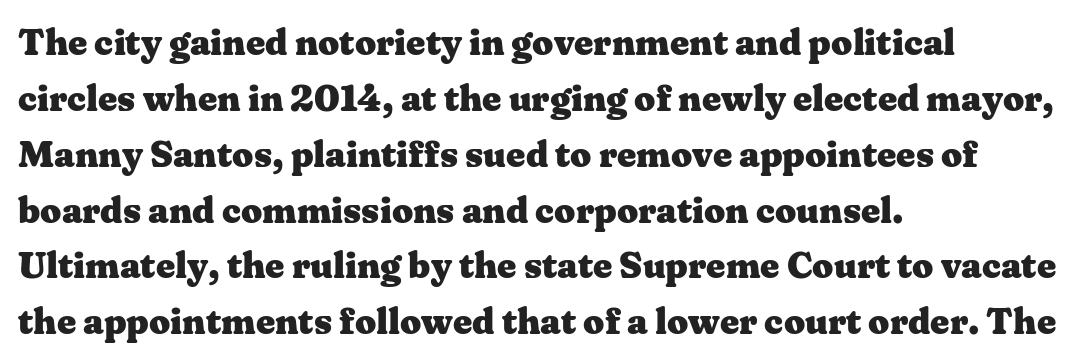
The image shows 37 px heavy, wide serif type, upright; set left-aligned, normal line spacing (1.51x), normal letter spacing, not underlined; medium stroke contrast and a medium x-height.
